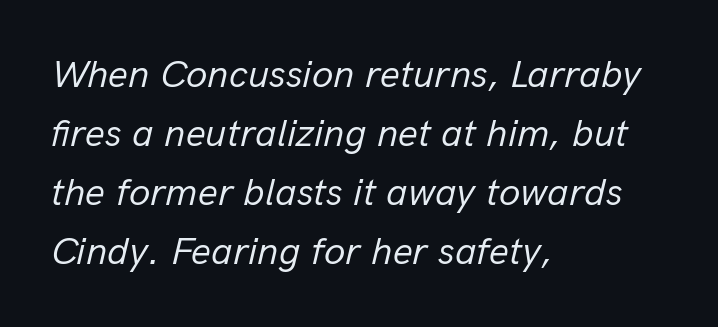
{"italic": "yes", "lean": "right", "slant_degrees": 13, "bold": "no", "weight": "regular", "width": "normal", "stroke_contrast": "low", "x_height": "medium", "monospaced": "no", "underline": "no", "align": "left", "line_spacing": "normal", "line_spacing_ratio": 1.51, "letter_spacing": "normal", "letter_spacing_em": 0.0, "glyph_px": 39}
